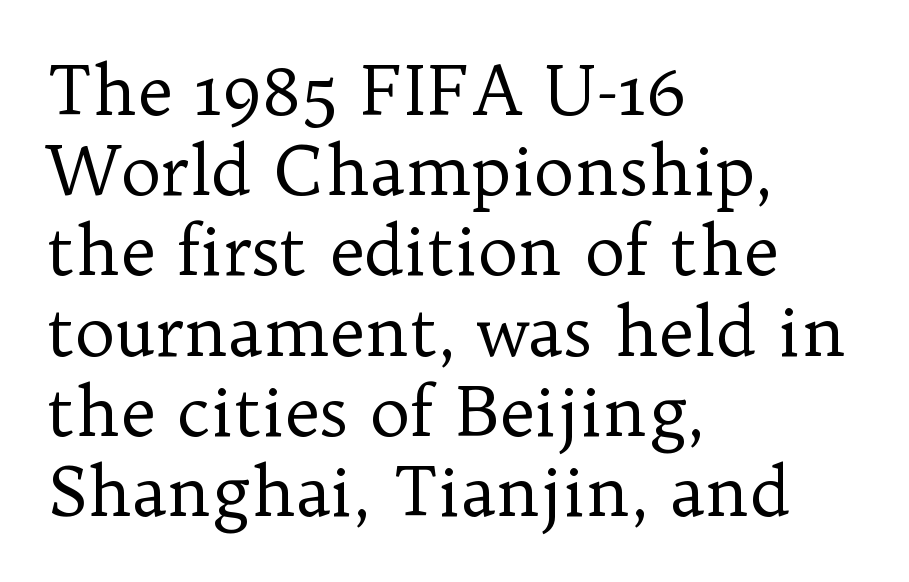
The image shows 68 px regular-weight serif type, upright; set left-aligned, line spacing 1.18x, normal letter spacing, not underlined; low stroke contrast and a medium x-height.
